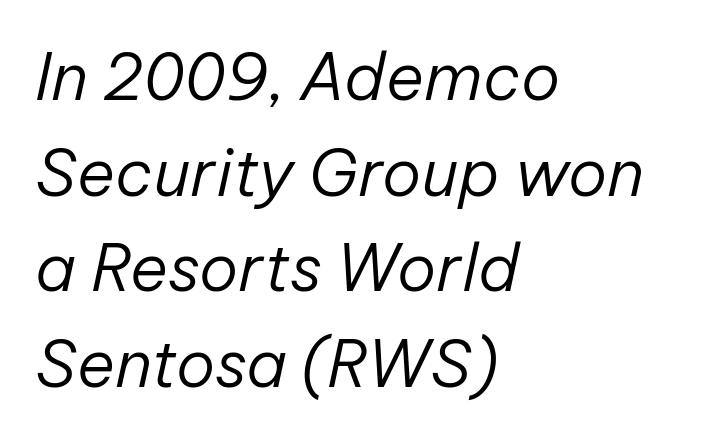
The image shows 65 px regular-weight type, italic (leaning right); set left-aligned, normal line spacing (1.47x), normal letter spacing, not underlined; low stroke contrast and a medium x-height.
